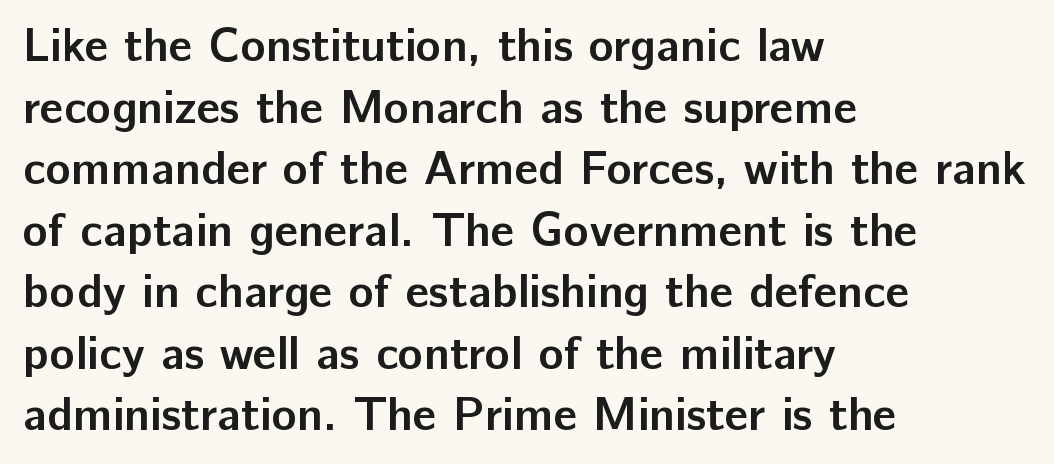
Q: Is the text bold? A: Yes.
Q: Is the text italic (slanted)? A: No, it is upright.
Q: Is the typeface a serif or a sans-serif typeface? A: Sans-serif.
Q: Is the text underlined? A: No.
Q: How is the paragraph aligned? A: Left-aligned.
Q: Is the spacing between letters normal or unusually wide? A: Normal.
Q: Is the spacing between lines tight, normal or loose? A: Normal.
Q: Width (condensed, normal, or wide)? A: Normal.
Q: Stroke contrast? A: Low.
Q: x-height? A: Medium.
Q: Monospaced? A: No.
